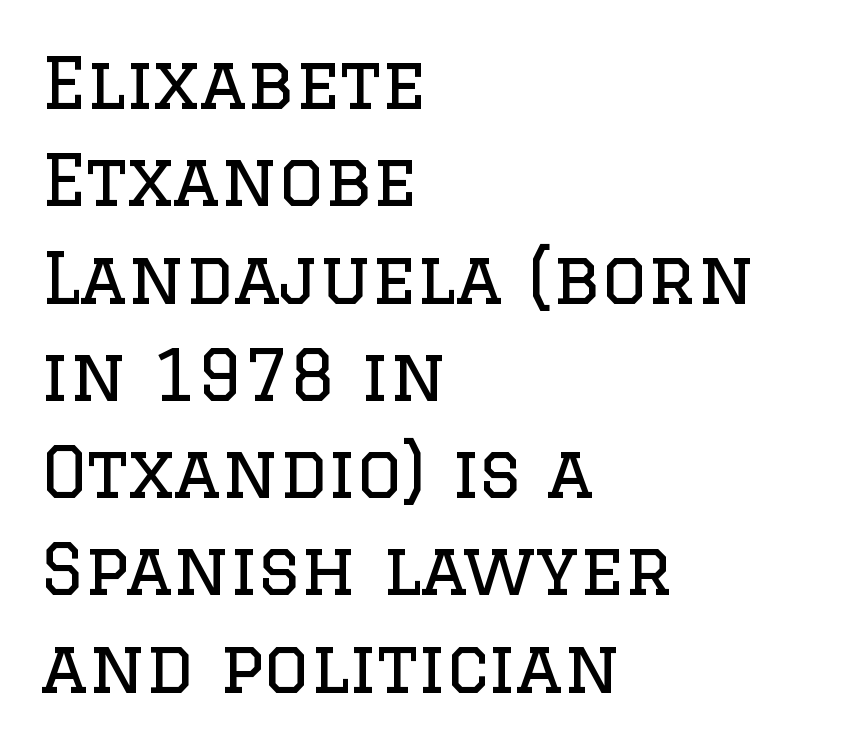
{"serif": "yes", "italic": "no", "bold": "no", "weight": "regular", "width": "normal", "stroke_contrast": "low", "x_height": "large", "monospaced": "no", "underline": "no", "align": "left", "line_spacing": "normal", "line_spacing_ratio": 1.37, "letter_spacing": "normal", "letter_spacing_em": 0.0, "glyph_px": 71}
